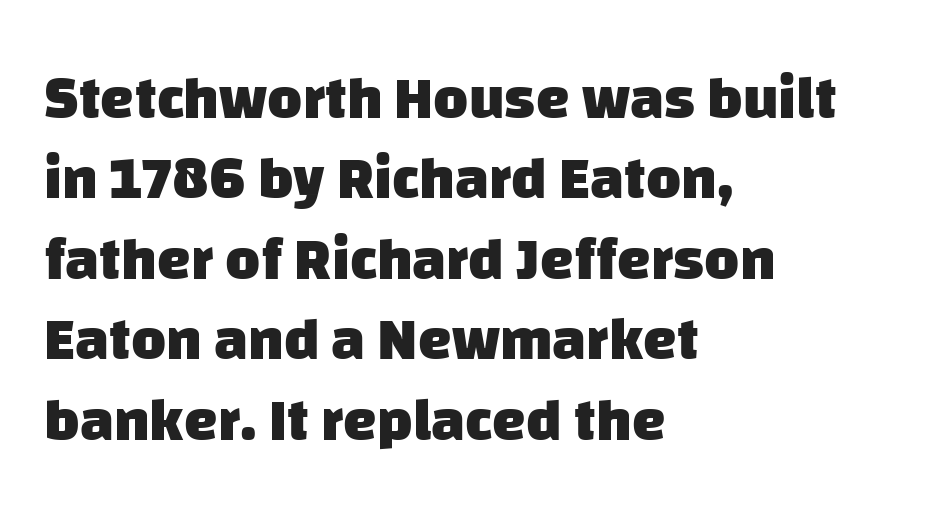
The image shows 60 px heavy sans-serif type; set left-aligned, normal line spacing (1.34x), normal letter spacing, not underlined; low stroke contrast and a large x-height.
